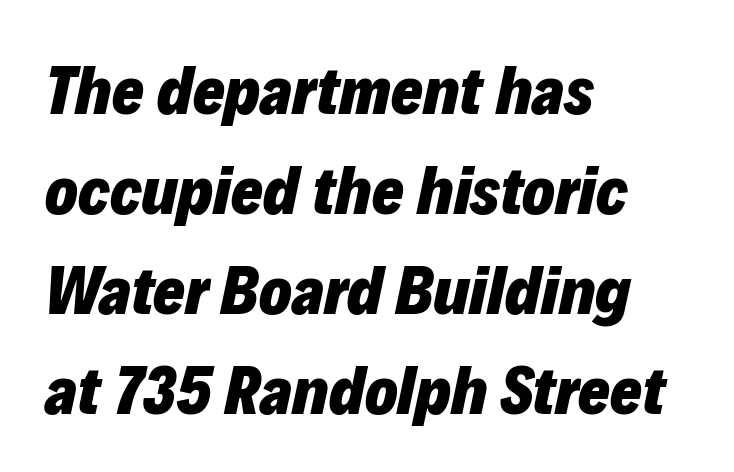
Q: Is the text bold? A: Yes.
Q: Is the text italic (slanted)? A: Yes, it leans right by about 12 degrees.
Q: Is the text underlined? A: No.
Q: How is the paragraph aligned? A: Left-aligned.
Q: Is the spacing between letters normal or unusually wide? A: Normal.
Q: Is the spacing between lines tight, normal or loose? A: Normal.
Q: Width (condensed, normal, or wide)? A: Normal.
Q: Stroke contrast? A: Low.
Q: x-height? A: Medium.
Q: Monospaced? A: No.
